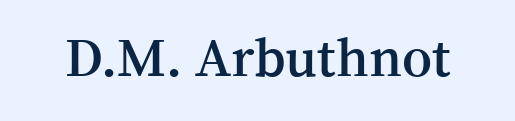
The image shows 54 px semibold serif type, upright; set normal letter spacing, not underlined; medium stroke contrast and a medium x-height.
